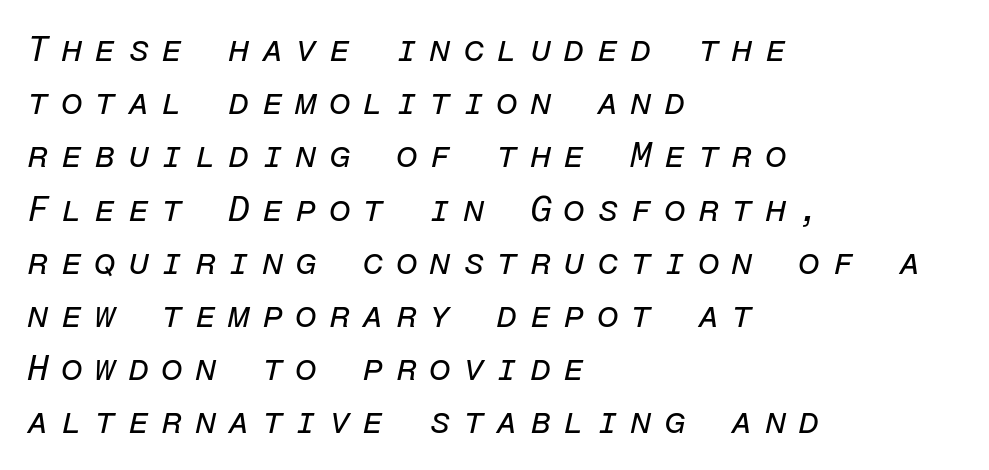
The lines are quadded left. The face looks like a standard text weight, possibly lighter. These lines are rendered in a fixed-pitch font. Between one letter and the next there's a generous, obvious gap.
